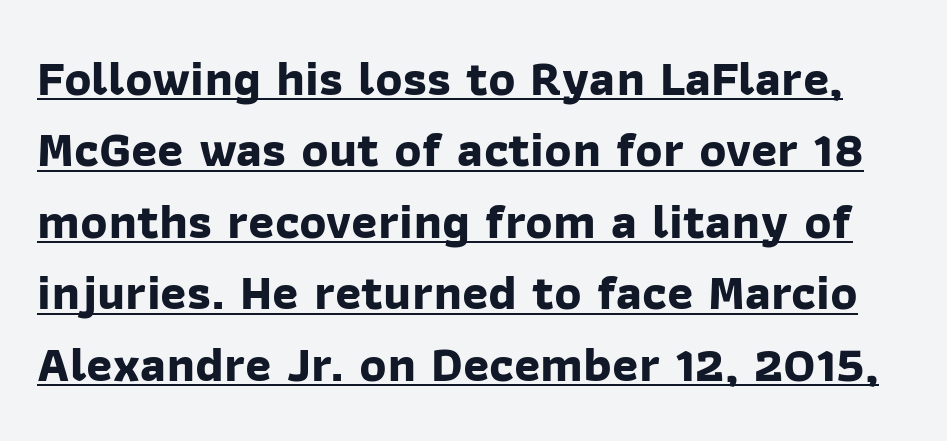
Each line of the rendering has a horizontal stroke beneath the glyphs. These lines are rendered in a variable-pitch font. On the weight axis this lands at bold, roughly 700. The space between consecutive lines is moderate. The line texture is even and compact thanks to regular tracking. What kind of face is this? One without serifs — a sans.
